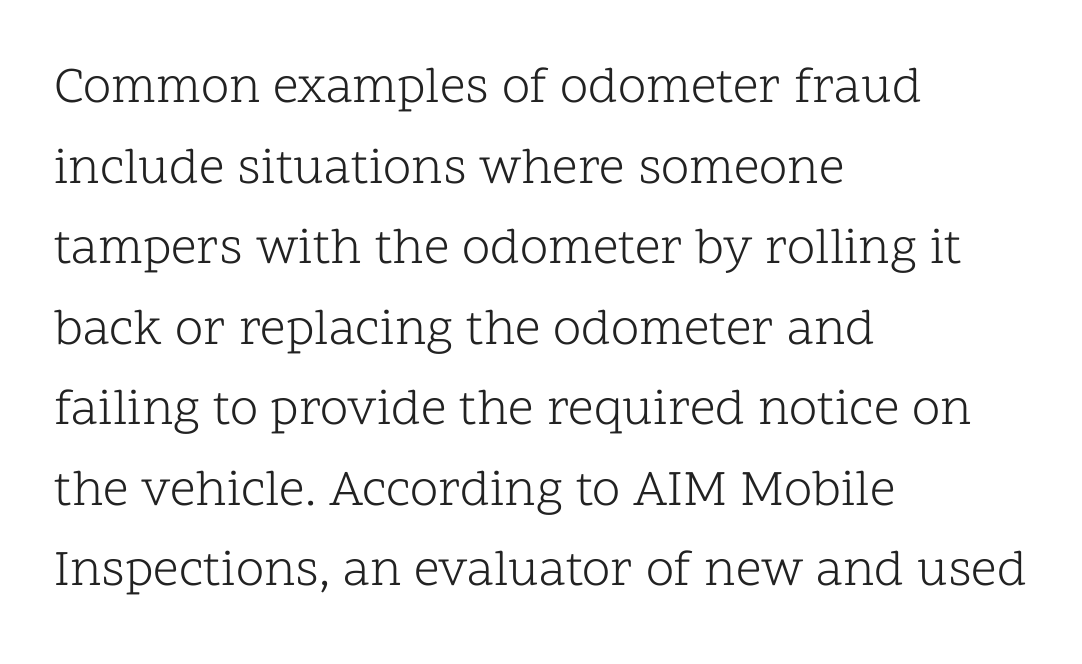
{"serif": "yes", "italic": "no", "bold": "no", "weight": "light", "width": "normal", "stroke_contrast": "low", "x_height": "medium", "monospaced": "no", "underline": "no", "align": "left", "line_spacing": "normal", "line_spacing_ratio": 1.58, "letter_spacing": "normal", "letter_spacing_em": 0.0, "glyph_px": 51}
